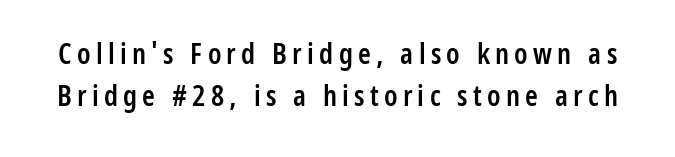
Designer's note — italics off, roman on. Quick note: underline off. Vertically, the passage feels balanced, rows spaced as you'd expect. Does the type have serifs? No, each stem ends abruptly.
